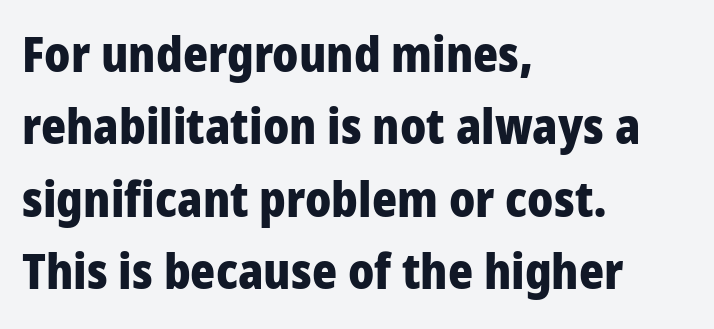
{"serif": "no", "italic": "no", "bold": "yes", "weight": "heavy", "width": "condensed", "stroke_contrast": "low", "x_height": "large", "monospaced": "no", "underline": "no", "align": "left", "line_spacing": "normal", "line_spacing_ratio": 1.51, "letter_spacing": "normal", "letter_spacing_em": 0.0, "glyph_px": 48}
